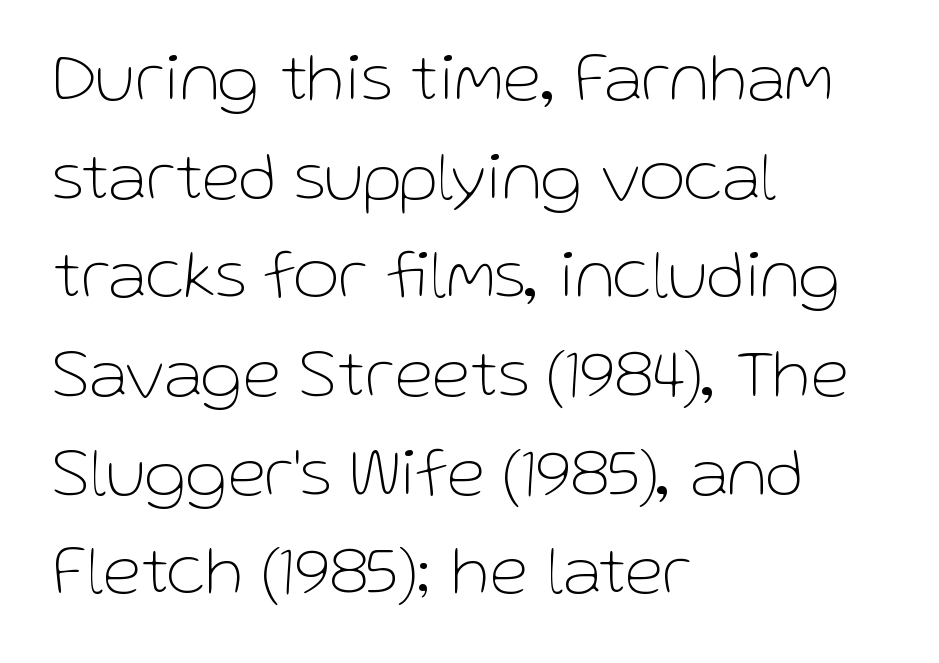
{"serif": "no", "italic": "no", "bold": "no", "weight": "thin", "width": "normal", "stroke_contrast": "low", "x_height": "medium", "monospaced": "no", "underline": "no", "align": "left", "line_spacing": "normal", "line_spacing_ratio": 1.41, "letter_spacing": "normal", "letter_spacing_em": 0.0, "glyph_px": 70}
